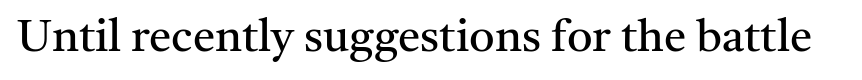
The strokes are not fattened; the text isn't bold. The horizontal fit of the characters is conventional and even. Each letter keeps its own natural width here, so spacing adapts to shape. Do the letters lean? They stand straight. What kind of face is this? One with serifs. Letters rest on an invisible, unmarked baseline.
